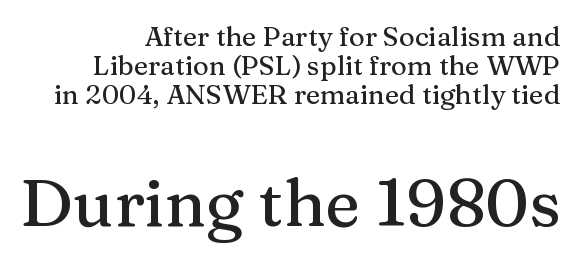
{"serif": "yes", "italic": "no", "width": "normal", "stroke_contrast": "medium", "x_height": "medium", "monospaced": "no", "underline": "no", "align": "right", "line_spacing": "tight", "line_spacing_ratio": 1.08, "letter_spacing": "normal", "letter_spacing_em": 0.0, "larger_block": "second", "size_ratio": 2.48, "glyph_px": 67}
